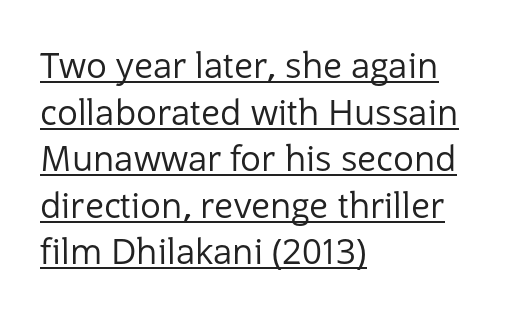
Q: Is the text bold? A: No.
Q: Is the text italic (slanted)? A: No, it is upright.
Q: Is the typeface a serif or a sans-serif typeface? A: Sans-serif.
Q: Is the text underlined? A: Yes.
Q: How is the paragraph aligned? A: Left-aligned.
Q: Is the spacing between letters normal or unusually wide? A: Normal.
Q: Is the spacing between lines tight, normal or loose? A: Normal.
Q: Width (condensed, normal, or wide)? A: Normal.
Q: Stroke contrast? A: Low.
Q: x-height? A: Medium.
Q: Monospaced? A: No.
